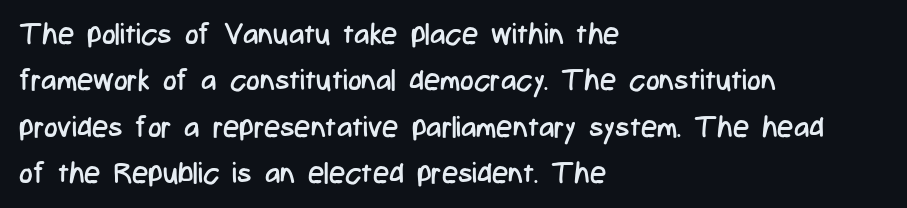
The image shows 29 px regular-weight, condensed sans-serif type, upright; set left-aligned, normal line spacing (1.6x), normal letter spacing, not underlined; low stroke contrast and a medium x-height.
